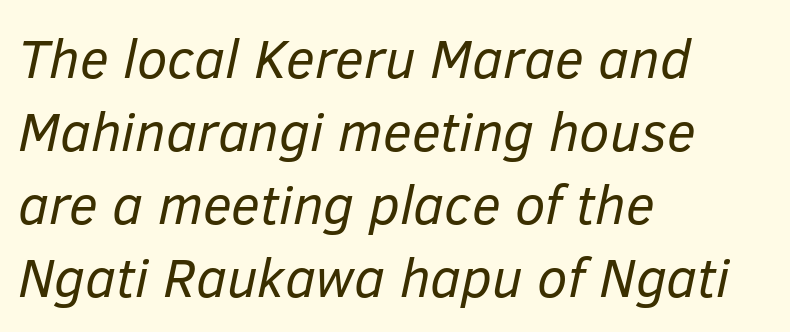
{"italic": "yes", "lean": "right", "slant_degrees": 12, "bold": "no", "weight": "regular", "width": "normal", "stroke_contrast": "low", "x_height": "medium", "monospaced": "no", "underline": "no", "align": "left", "line_spacing": "normal", "line_spacing_ratio": 1.33, "letter_spacing": "normal", "letter_spacing_em": 0.0, "glyph_px": 55}
